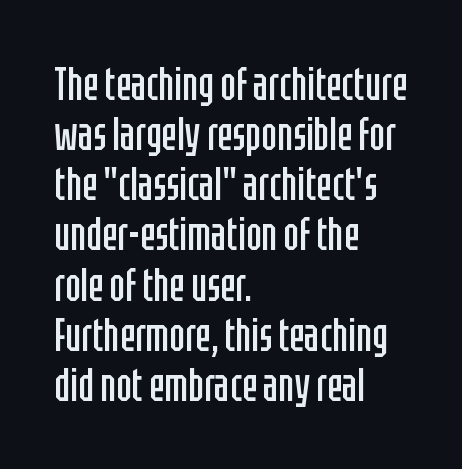
Q: Is the text bold? A: No.
Q: Is the text italic (slanted)? A: No, it is upright.
Q: Is the typeface a serif or a sans-serif typeface? A: Sans-serif.
Q: Is the text underlined? A: No.
Q: How is the paragraph aligned? A: Left-aligned.
Q: Is the spacing between letters normal or unusually wide? A: Normal.
Q: Is the spacing between lines tight, normal or loose? A: Tight.
Q: Width (condensed, normal, or wide)? A: Condensed.
Q: Stroke contrast? A: Low.
Q: x-height? A: Large.
Q: Monospaced? A: No.
